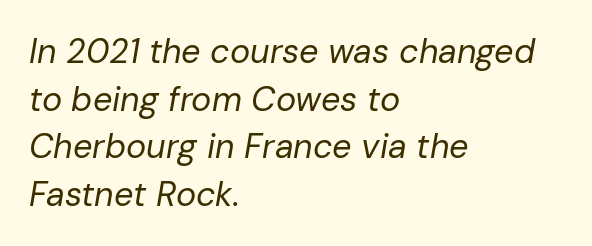
The image shows 34 px regular-weight type, italic (leaning right); set left-aligned, normal line spacing (1.4x), normal letter spacing, not underlined; low stroke contrast and a medium x-height.
